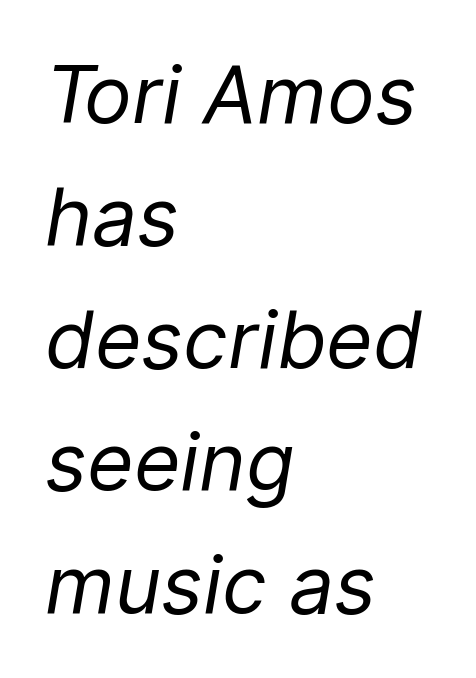
{"italic": "yes", "lean": "right", "slant_degrees": 9, "bold": "no", "weight": "regular", "width": "normal", "stroke_contrast": "low", "x_height": "medium", "monospaced": "no", "underline": "no", "align": "left", "line_spacing": "normal", "line_spacing_ratio": 1.53, "letter_spacing": "normal", "letter_spacing_em": 0.0, "glyph_px": 80}
